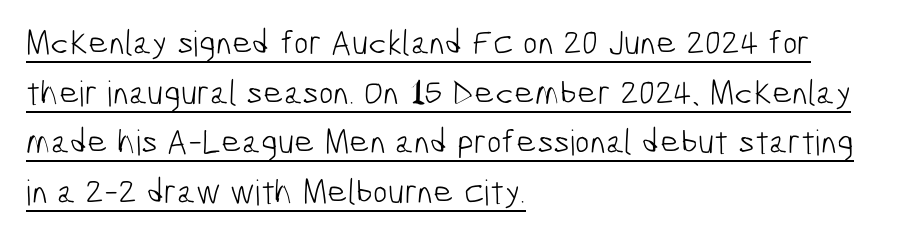
{"serif": "no", "bold": "no", "weight": "light", "width": "condensed", "stroke_contrast": "low", "x_height": "medium", "monospaced": "no", "underline": "yes", "align": "left", "line_spacing": "normal", "line_spacing_ratio": 1.42, "letter_spacing": "normal", "letter_spacing_em": 0.0, "glyph_px": 35}
